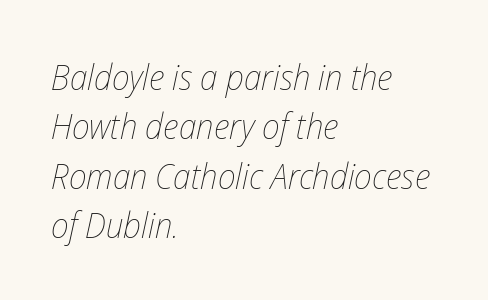
Is this a fixed-width face? No — the glyphs have proportional, varying widths. Counters stay open thanks to moderate or lighter strokes. Reading down the column, the eye jumps a familiar distance to each next line. The type is set solid horizontally, with unmodified tracking. Does the lettering tilt? It does — this is italic.
